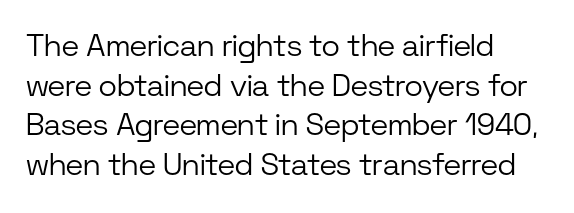
Q: Is the text bold? A: No.
Q: Is the text italic (slanted)? A: No, it is upright.
Q: Is the typeface a serif or a sans-serif typeface? A: Sans-serif.
Q: Is the text underlined? A: No.
Q: How is the paragraph aligned? A: Left-aligned.
Q: Is the spacing between letters normal or unusually wide? A: Normal.
Q: Is the spacing between lines tight, normal or loose? A: Normal.
Q: Width (condensed, normal, or wide)? A: Normal.
Q: Stroke contrast? A: Low.
Q: x-height? A: Medium.
Q: Monospaced? A: No.
